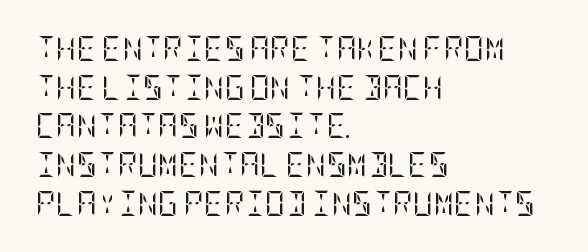
The image shows 25 px text type, upright; set left-aligned, normal line spacing (1.55x), normal letter spacing, not underlined.
